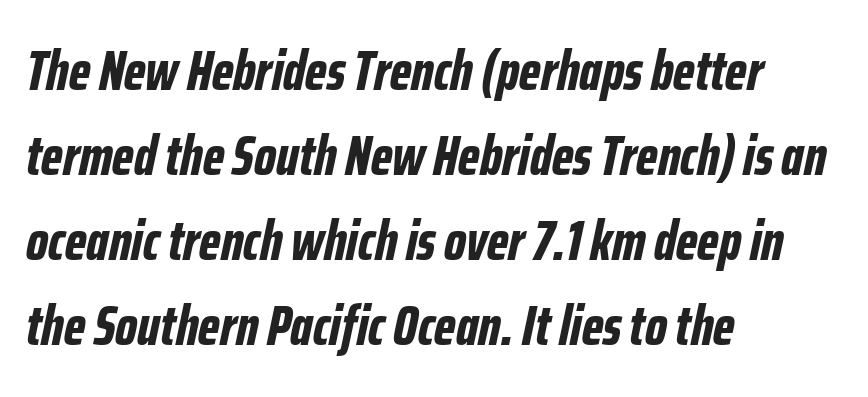
Bold? Absolutely — the strokes are thick and heavy. If you drew a ruler down the left edge, every line would touch it. Letters rest on an invisible, unmarked baseline. In terms of leading, this rendering sits right in the middle. Looks like regular typesetting: each glyph gets only the width it needs. The specimen reads as italic at a glance.
